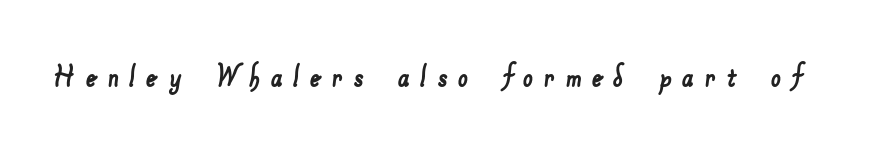
{"serif": "no", "width": "normal", "stroke_contrast": "low", "x_height": "small", "monospaced": "no", "underline": "no", "letter_spacing": "wide", "letter_spacing_em": 0.29, "glyph_px": 36}
